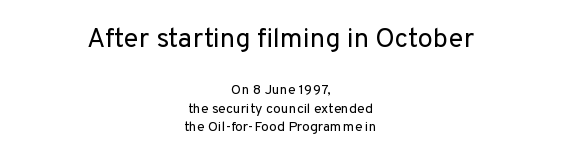
{"italic": "no", "bold": "no", "underline": "no", "align": "center", "line_spacing": "normal", "line_spacing_ratio": 1.34, "letter_spacing": "normal", "letter_spacing_em": 0.0, "larger_block": "first", "size_ratio": 1.93, "glyph_px": 27}
